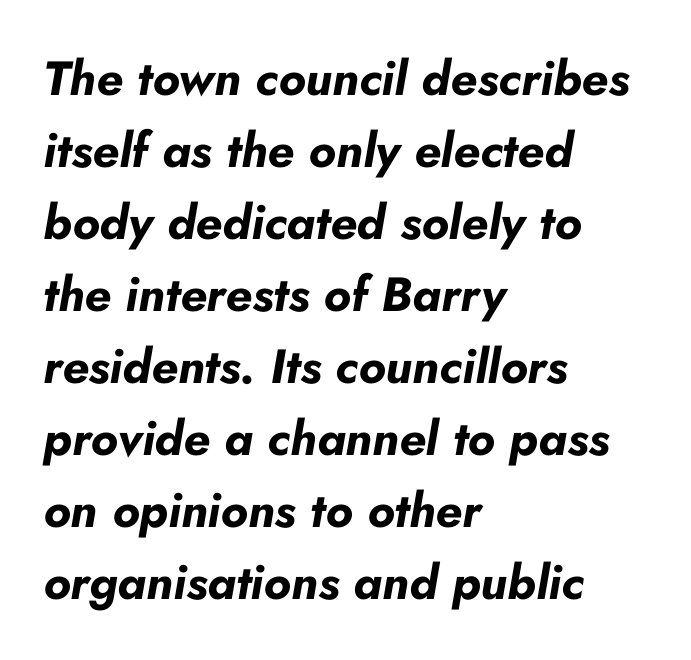
{"italic": "yes", "lean": "right", "slant_degrees": 10, "bold": "yes", "weight": "bold", "width": "normal", "stroke_contrast": "low", "x_height": "small", "monospaced": "no", "underline": "no", "align": "left", "line_spacing": "normal", "line_spacing_ratio": 1.5, "letter_spacing": "normal", "letter_spacing_em": 0.0, "glyph_px": 48}
